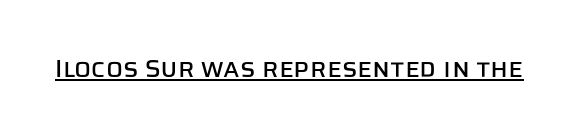
Q: Is the text italic (slanted)? A: No, it is upright.
Q: Is the text underlined? A: Yes.
Q: Is the spacing between letters normal or unusually wide? A: Normal.
